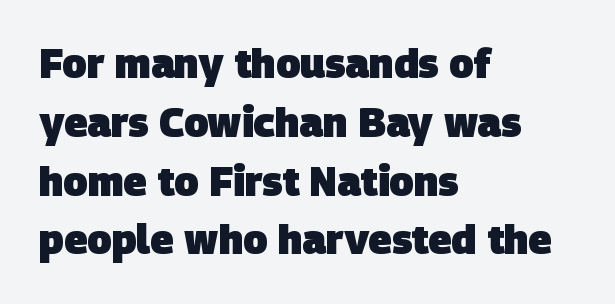
Q: Is the text bold? A: Yes.
Q: Is the typeface a serif or a sans-serif typeface? A: Sans-serif.
Q: Is the text underlined? A: No.
Q: How is the paragraph aligned? A: Left-aligned.
Q: Is the spacing between letters normal or unusually wide? A: Normal.
Q: Is the spacing between lines tight, normal or loose? A: Normal.
Q: Width (condensed, normal, or wide)? A: Normal.
Q: Stroke contrast? A: Low.
Q: x-height? A: Large.
Q: Monospaced? A: No.
